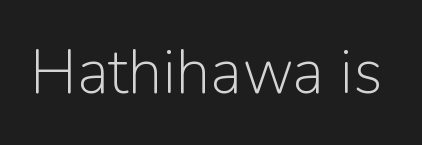
{"serif": "no", "italic": "no", "bold": "no", "weight": "light", "width": "normal", "stroke_contrast": "low", "x_height": "medium", "monospaced": "no", "underline": "no", "letter_spacing": "normal", "letter_spacing_em": 0.0, "glyph_px": 62}
